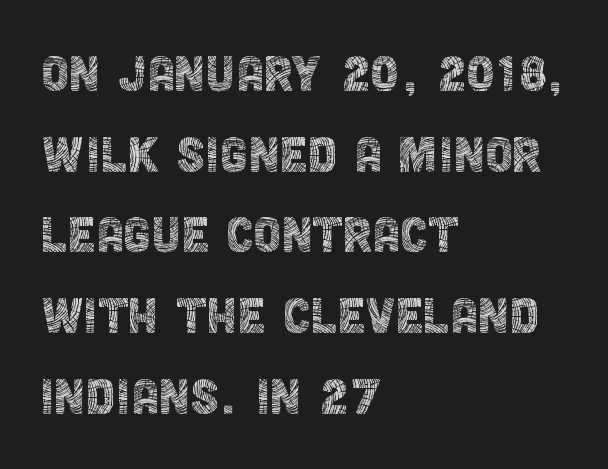
The letters advance in unequal steps, a hallmark of proportional type. Caption: standard tracking, unaltered. Is the stroke heavy? The answer is a plain regular-or-lighter. Alignment: flush left. The designer left line spacing at the default.
